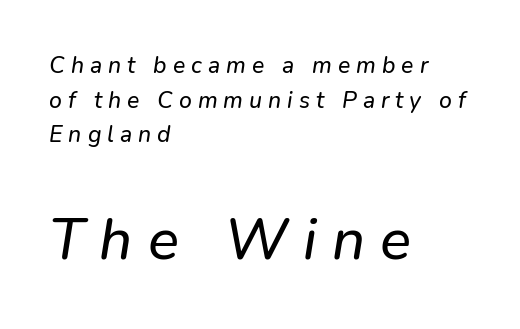
The image shows 58 px sans-serif type; set left-aligned, normal line spacing (1.51x), unusually wide letter spacing (+0.26 em), not underlined; the second (bottom) block is 2.52x larger; low stroke contrast and a medium x-height.
